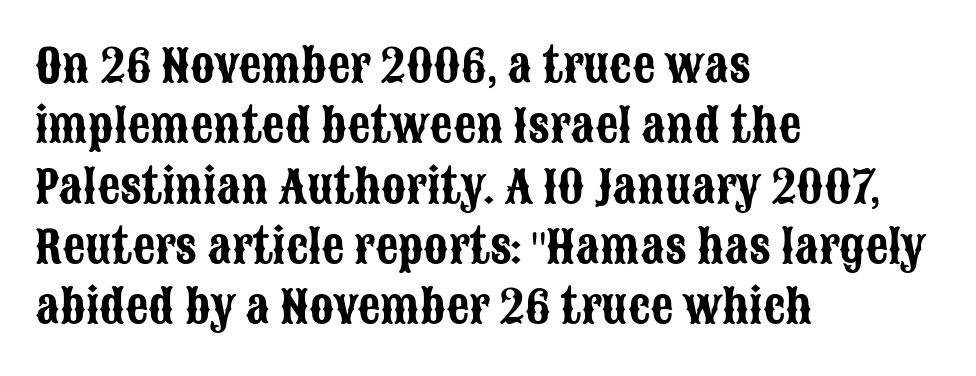
Q: Is the text italic (slanted)? A: No, it is upright.
Q: Is the typeface a serif or a sans-serif typeface? A: Sans-serif.
Q: Is the text underlined? A: No.
Q: How is the paragraph aligned? A: Left-aligned.
Q: Is the spacing between letters normal or unusually wide? A: Normal.
Q: Is the spacing between lines tight, normal or loose? A: Normal.
Q: Width (condensed, normal, or wide)? A: Condensed.
Q: Stroke contrast? A: Low.
Q: x-height? A: Large.
Q: Monospaced? A: No.
